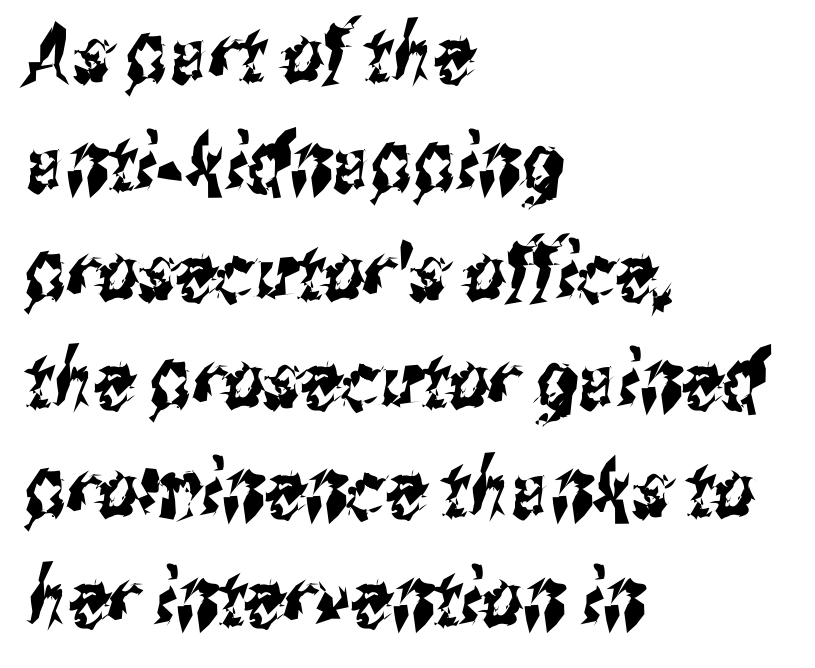
The image shows 80 px condensed sans-serif type; set left-aligned, normal line spacing (1.36x), normal letter spacing, not underlined; medium stroke contrast and a medium x-height.
